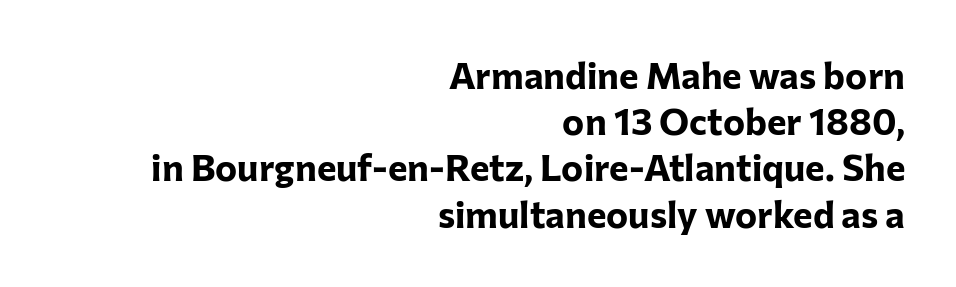
A typesetter would mark this as roman, not italic. Nothing unusual about the tracking: characters are spaced as the font intends. The rendering shows plain stroke endings on the letterforms — a sans-serif design. The font is running at its bold setting. The face used here is proportionally spaced, like ordinary book or web type.
